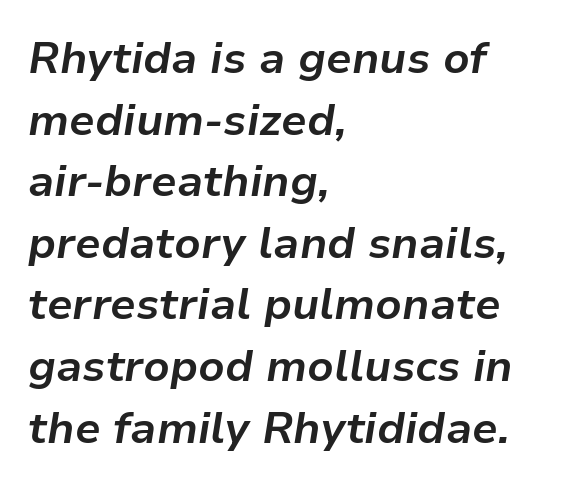
{"italic": "yes", "lean": "right", "slant_degrees": 9, "bold": "yes", "weight": "bold", "width": "normal", "stroke_contrast": "low", "x_height": "medium", "monospaced": "no", "underline": "no", "align": "left", "line_spacing": "normal", "line_spacing_ratio": 1.4, "letter_spacing": "normal", "letter_spacing_em": 0.0, "glyph_px": 44}
